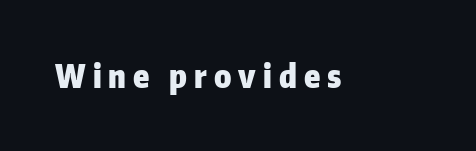
{"serif": "no", "italic": "no", "bold": "yes", "weight": "heavy", "width": "normal", "stroke_contrast": "low", "x_height": "medium", "monospaced": "no", "underline": "no", "letter_spacing": "wide", "letter_spacing_em": 0.22, "glyph_px": 32}
